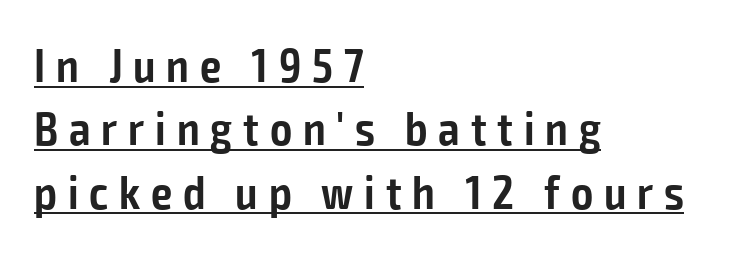
{"serif": "no", "italic": "no", "bold": "semi", "weight": "semibold", "width": "condensed", "stroke_contrast": "low", "x_height": "medium", "monospaced": "no", "underline": "yes", "align": "left", "line_spacing": "normal", "line_spacing_ratio": 1.35, "letter_spacing": "wide", "letter_spacing_em": 0.23, "glyph_px": 47}
